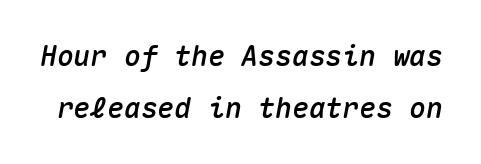
Monospaced: the letters line up in strict vertical columns. The lettering tilts uniformly, giving the passage an italic look. The baseline area is clear. The rendering keeps characters at their native spacing.
